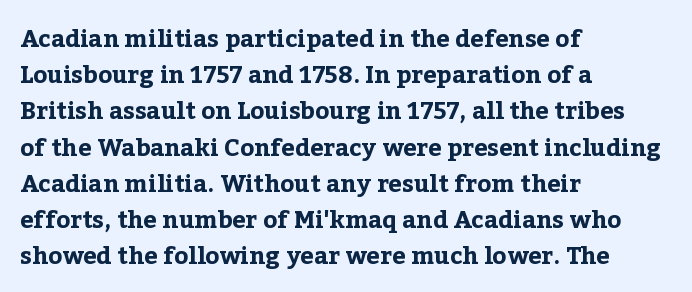
The vertical gap from one line to the next is medium. In terms of posture, this sample is upright. Look at the stroke-to-counter ratio: heavy, a bold. Clear beneath every line of the passage. Casual observation: everything's shoved over to the left. You could call the tracking neutral — neither tight nor loose.
